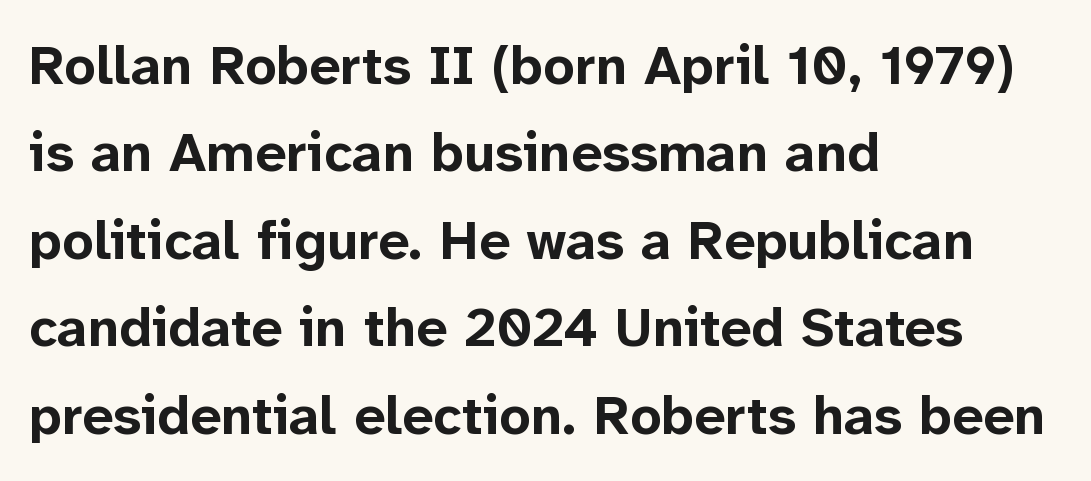
Quick note: not italic, upright. Classification — sans serif. Notice how thick the strokes are: this is what a full bold looks like. The paragraph shown leans on its left margin.
